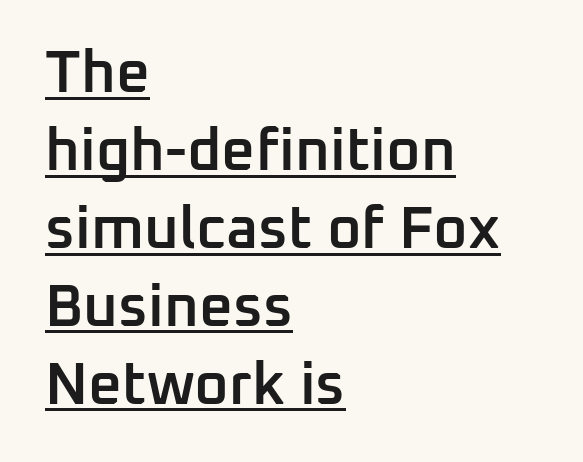
The image shows 59 px semibold sans-serif type, upright; set left-aligned, normal line spacing (1.32x), normal letter spacing, underlined; low stroke contrast and a medium x-height.
